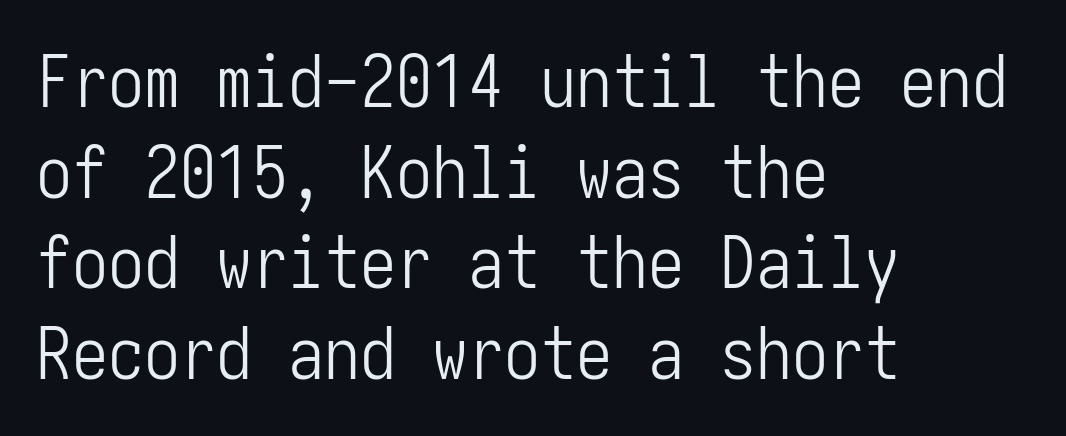
The image shows 72 px light, condensed sans-serif type, upright; set left-aligned, normal line spacing (1.26x), normal letter spacing, not underlined; low stroke contrast and a medium x-height.
